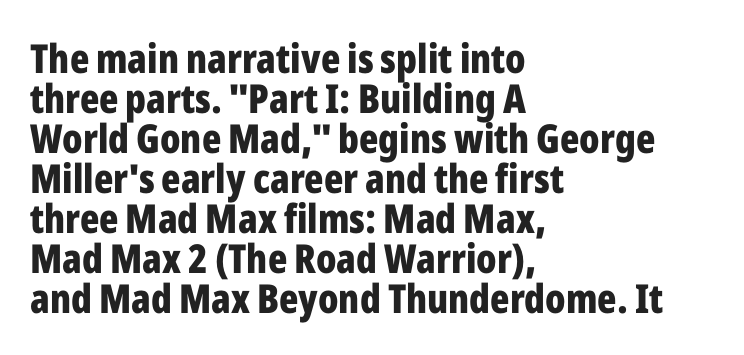
{"serif": "no", "italic": "no", "bold": "yes", "weight": "bold", "width": "condensed", "stroke_contrast": "low", "x_height": "medium", "monospaced": "no", "underline": "no", "align": "left", "line_spacing": "tight", "line_spacing_ratio": 1.0, "letter_spacing": "normal", "letter_spacing_em": 0.0, "glyph_px": 40}
